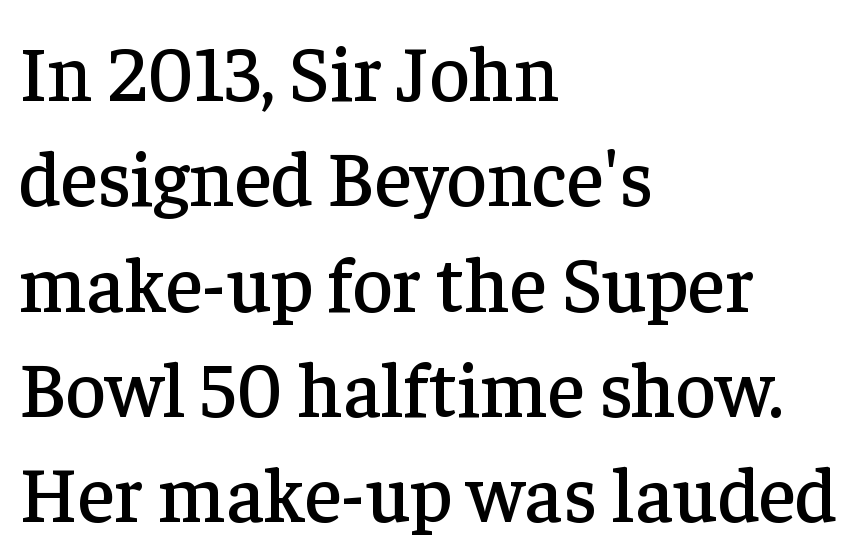
{"serif": "yes", "italic": "no", "width": "normal", "stroke_contrast": "low", "x_height": "medium", "monospaced": "no", "underline": "no", "align": "left", "line_spacing": "normal", "line_spacing_ratio": 1.35, "letter_spacing": "normal", "letter_spacing_em": 0.0, "glyph_px": 78}
